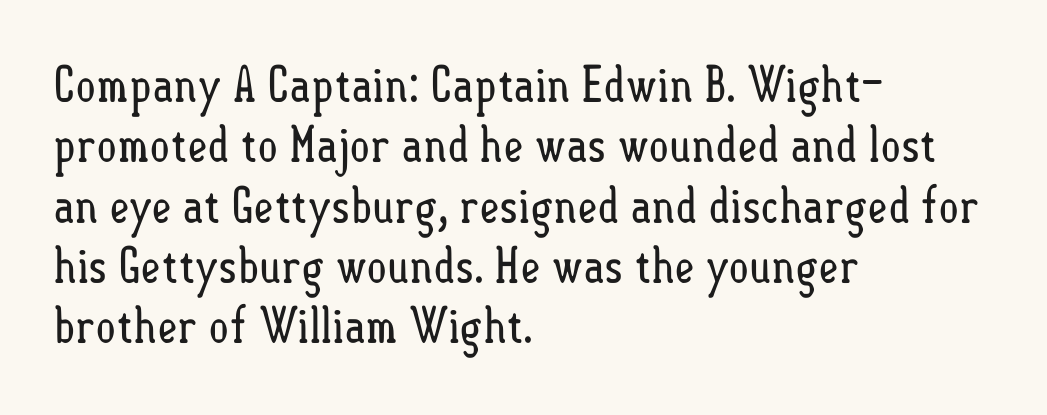
The image shows 49 px regular-weight, condensed type, upright; set left-aligned, line spacing 1.23x, normal letter spacing, not underlined; low stroke contrast and a small x-height.
